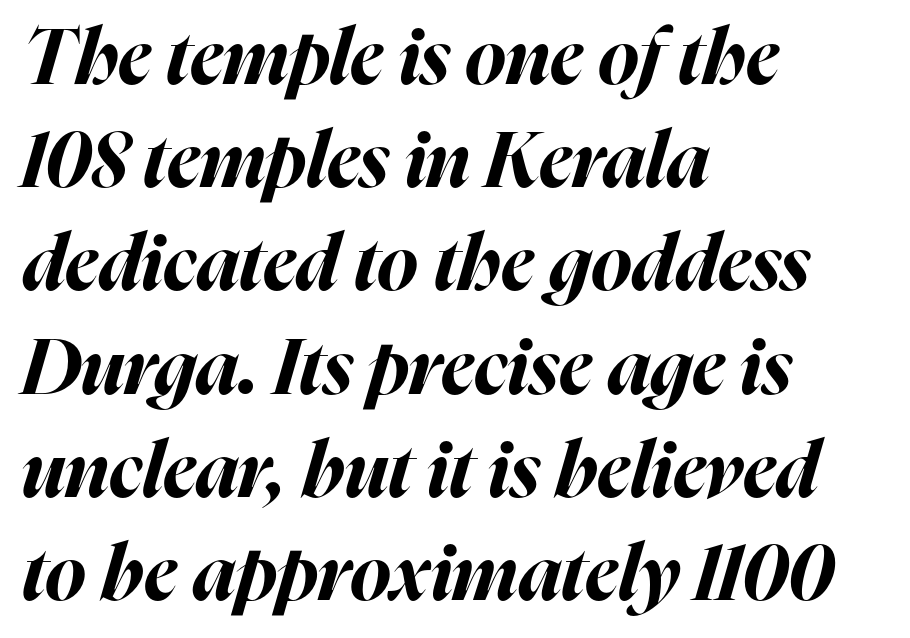
Q: Is the text bold? A: Yes.
Q: Is the text italic (slanted)? A: Yes, it leans right by about 16 degrees.
Q: Is the text underlined? A: No.
Q: How is the paragraph aligned? A: Left-aligned.
Q: Is the spacing between letters normal or unusually wide? A: Normal.
Q: Is the spacing between lines tight, normal or loose? A: Normal.
Q: Width (condensed, normal, or wide)? A: Normal.
Q: Stroke contrast? A: High.
Q: x-height? A: Medium.
Q: Monospaced? A: No.
